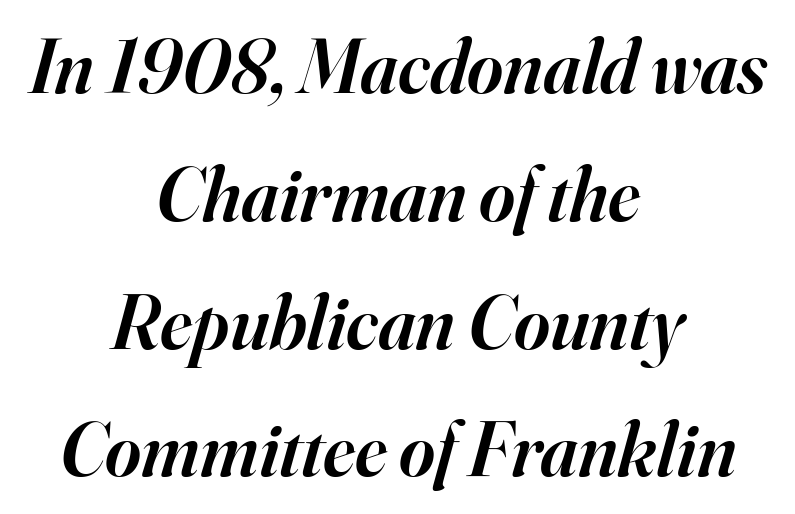
Words appear dense and cohesive because spacing is normal. The face used here is proportionally spaced, like ordinary book or web type. Whoever set this chose a conventional vertical rhythm. The glyphs have the mass of a demibold cut, below bold. Horizontal alignment here is central, giving a formal, balanced look.
